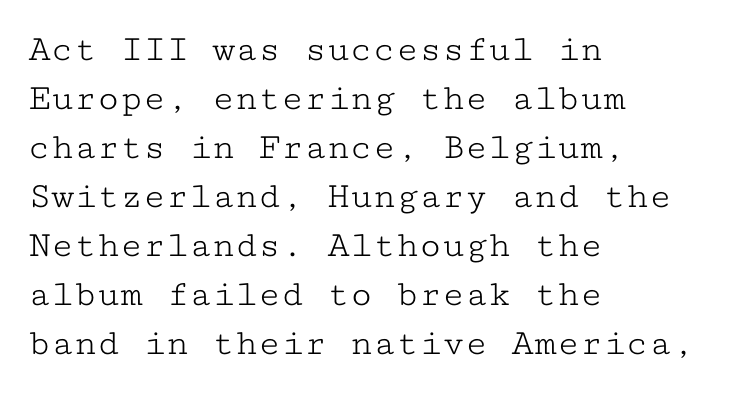
The face used here is monospaced, like something from a code editor. Compared with typical body copy, the letter spacing here is the same. Stroke mass is kept to a normal reading level or below. You can tell from the footed stems that serif type was used. It's the straight-up-and-down kind of type. Descenders are the only things crossing below the line.
